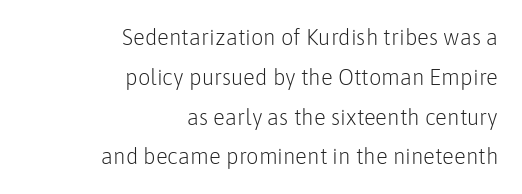
{"italic": "no", "bold": "no", "underline": "no", "align": "right", "line_spacing_ratio": 1.81, "letter_spacing": "normal", "letter_spacing_em": 0.0, "glyph_px": 22}
